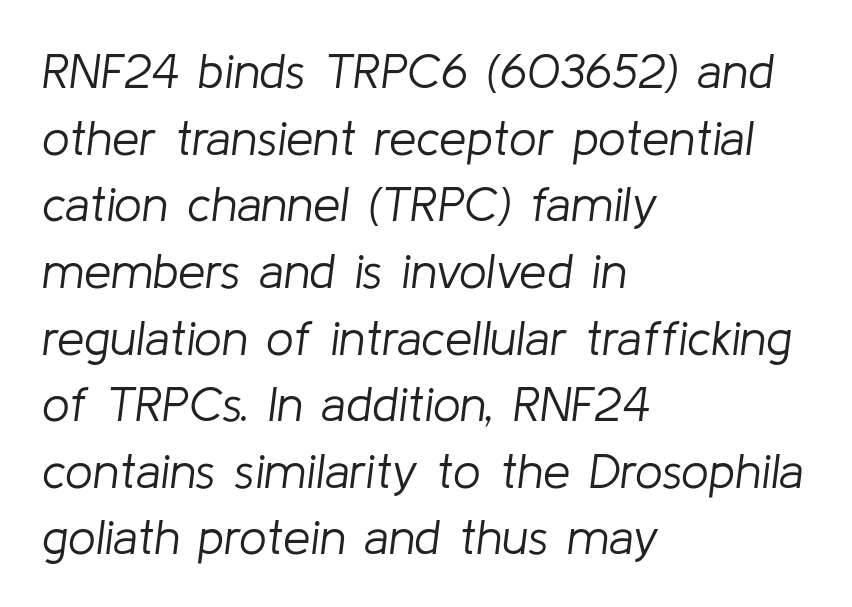
The image shows 49 px light type, italic (leaning right); set left-aligned, normal line spacing (1.36x), normal letter spacing, not underlined; low stroke contrast and a medium x-height.
